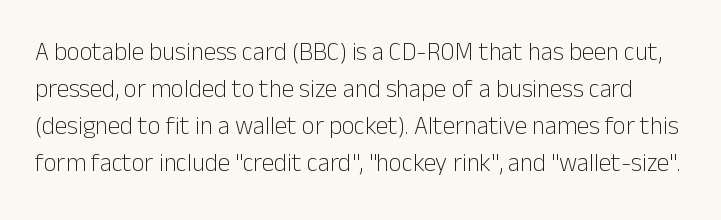
The image shows 25 px text type, upright; set normal line spacing (1.48x), normal letter spacing, not underlined.
